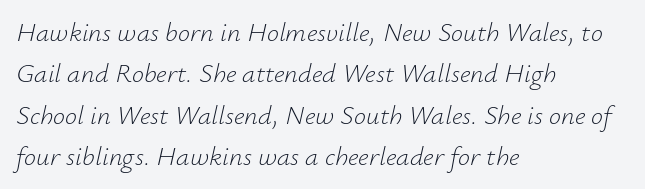
{"italic": "yes", "lean": "right", "slant_degrees": 12, "bold": "no", "underline": "no", "align": "left", "line_spacing": "normal", "line_spacing_ratio": 1.53, "letter_spacing": "normal", "letter_spacing_em": 0.0, "glyph_px": 27}
